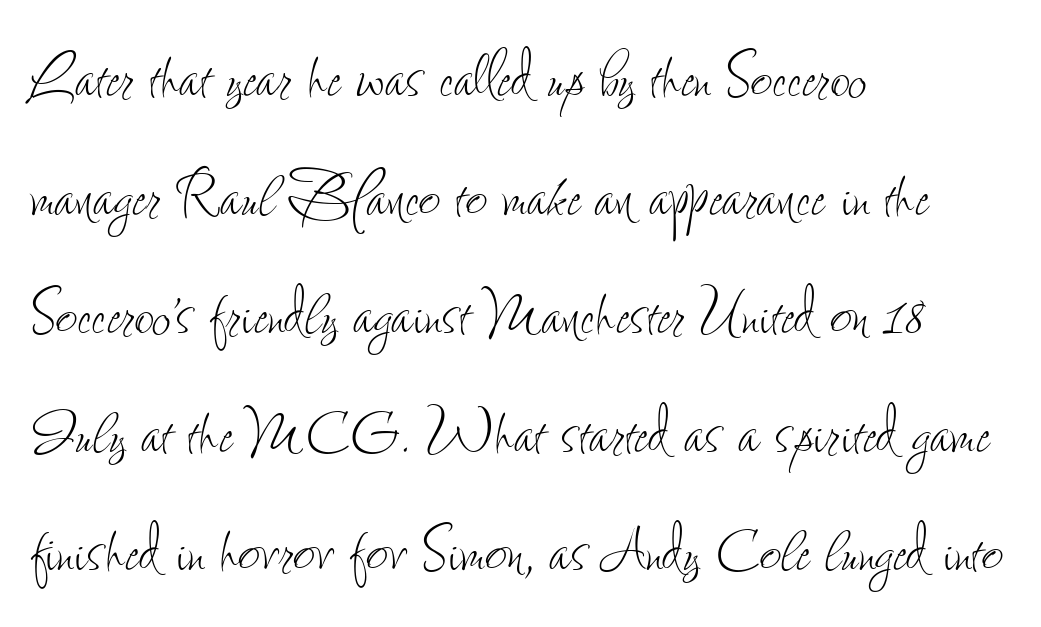
The font sits on the lighter half of the weight spectrum, regular included. Does the copy run flush right? No — it runs flush left. Note the varied advance widths — an 'i' is clearly narrower than an 'm'. This rendering leaves character spacing at its baseline value.
